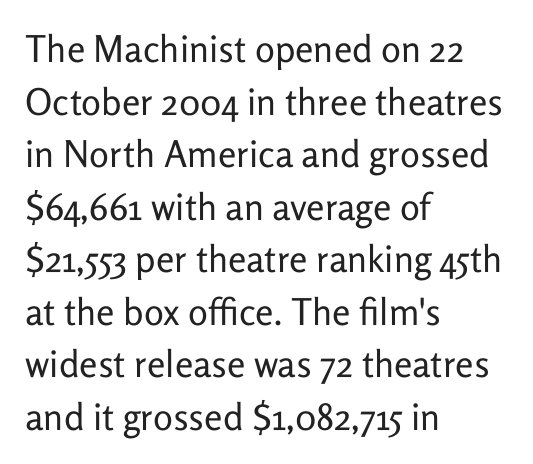
The image shows 37 px regular-weight sans-serif type, upright; set left-aligned, normal line spacing (1.42x), normal letter spacing, not underlined; low stroke contrast and a medium x-height.
